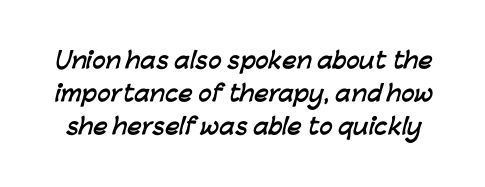
This rendering features lettering with no underline. The passage shown stacks its lines at a standard gap. The gaps between neighbouring characters are ordinary and unremarkable. Each glyph is drawn with heavy, bold strokes.
